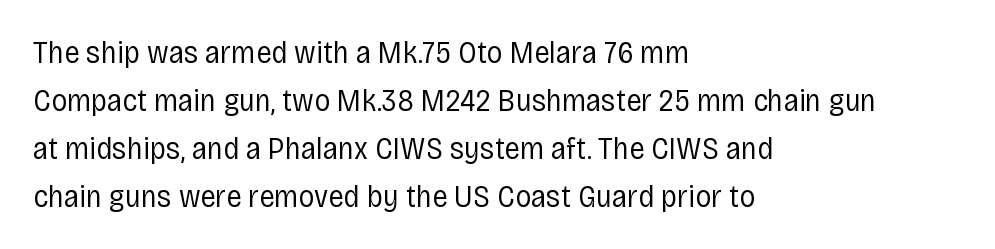
Compared with a typical body face, this is equally light or lighter still. Does extra space separate the letters? No, they use regular spacing. These lines are composed in type without serifs. The rendering uses natural spacing where letterforms have individual widths. Casual observation: everything's shoved over to the left. The line-height multiplier appears to be the usual default.
